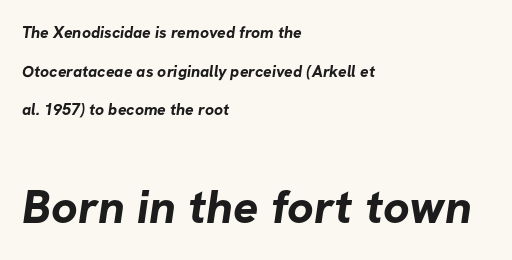
The image shows 47 px bold sans-serif type; set left-aligned, loose line spacing (2.42x), normal letter spacing, not underlined; the second (bottom) block is 2.94x larger; low stroke contrast and a medium x-height.
